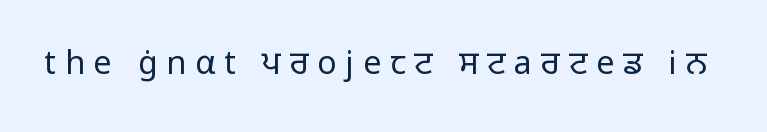
This sample uses expanded letter spacing, leaving extra air between glyphs. Characters remain perfectly vertical along every line. Is this a fixed-width face? No — the glyphs have proportional, varying widths. Caption: face not bold, strokes unweighted. Glance below the letters and you will spot only blank space.
